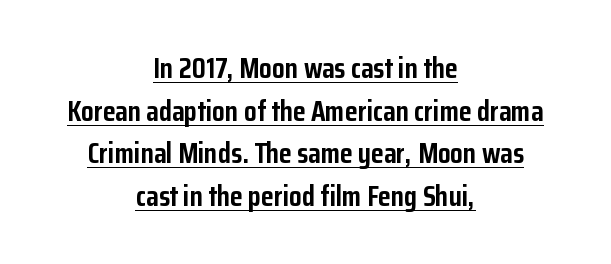
The image shows 29 px semibold, condensed sans-serif type, upright; set centered, normal line spacing (1.47x), normal letter spacing, underlined; low stroke contrast and a medium x-height.
